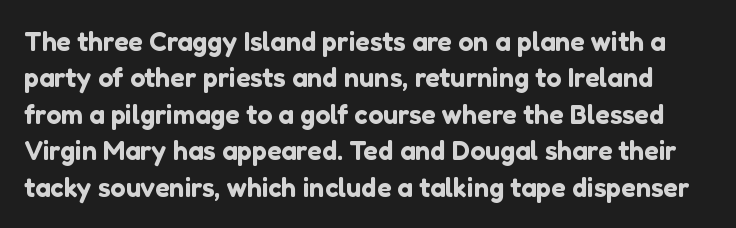
{"italic": "no", "underline": "no", "line_spacing": "normal", "line_spacing_ratio": 1.35, "letter_spacing": "normal", "letter_spacing_em": 0.0, "glyph_px": 27}
